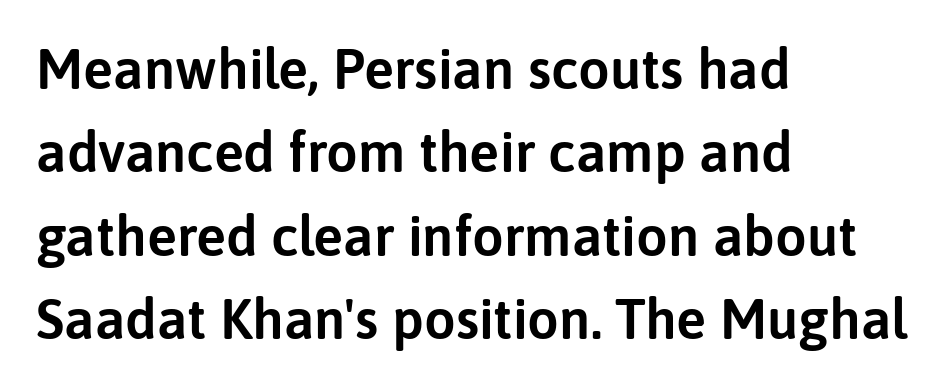
{"serif": "no", "italic": "no", "width": "normal", "stroke_contrast": "low", "x_height": "medium", "monospaced": "no", "underline": "no", "align": "left", "line_spacing": "normal", "line_spacing_ratio": 1.49, "letter_spacing": "normal", "letter_spacing_em": 0.0, "glyph_px": 56}
